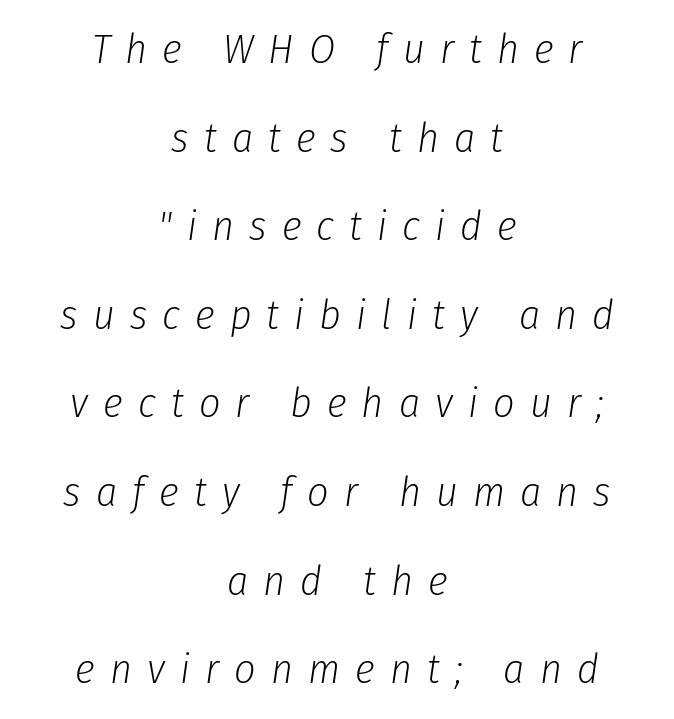
{"italic": "yes", "lean": "right", "slant_degrees": 8, "bold": "no", "weight": "light", "width": "condensed", "stroke_contrast": "low", "x_height": "medium", "monospaced": "no", "underline": "no", "align": "center", "line_spacing": "loose", "line_spacing_ratio": 2.11, "letter_spacing": "wide", "letter_spacing_em": 0.36, "glyph_px": 42}
